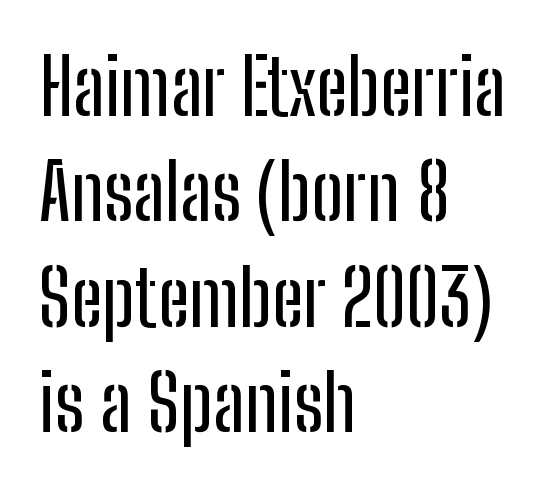
The image shows 78 px condensed sans-serif type, upright; set left-aligned, normal line spacing (1.35x), normal letter spacing, not underlined; low stroke contrast and a medium x-height.
